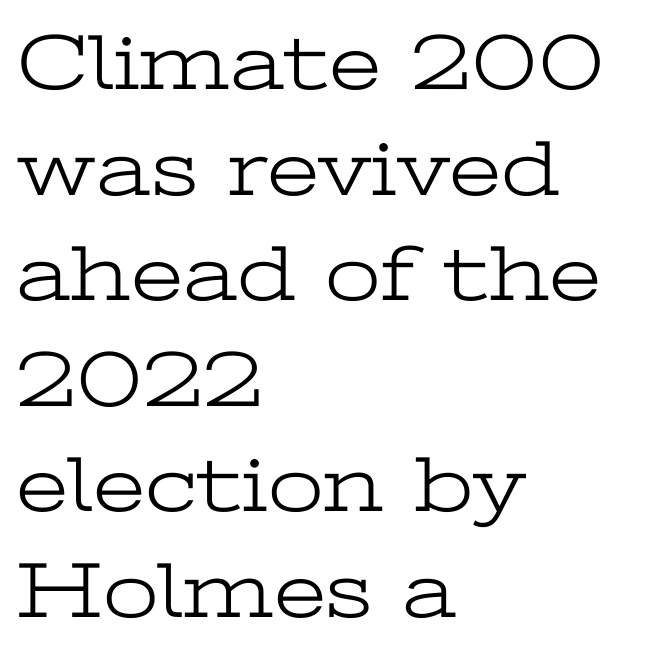
{"serif": "yes", "italic": "no", "bold": "no", "weight": "light", "width": "wide", "stroke_contrast": "low", "x_height": "medium", "monospaced": "no", "underline": "no", "align": "left", "line_spacing": "normal", "line_spacing_ratio": 1.32, "letter_spacing": "normal", "letter_spacing_em": 0.0, "glyph_px": 80}
